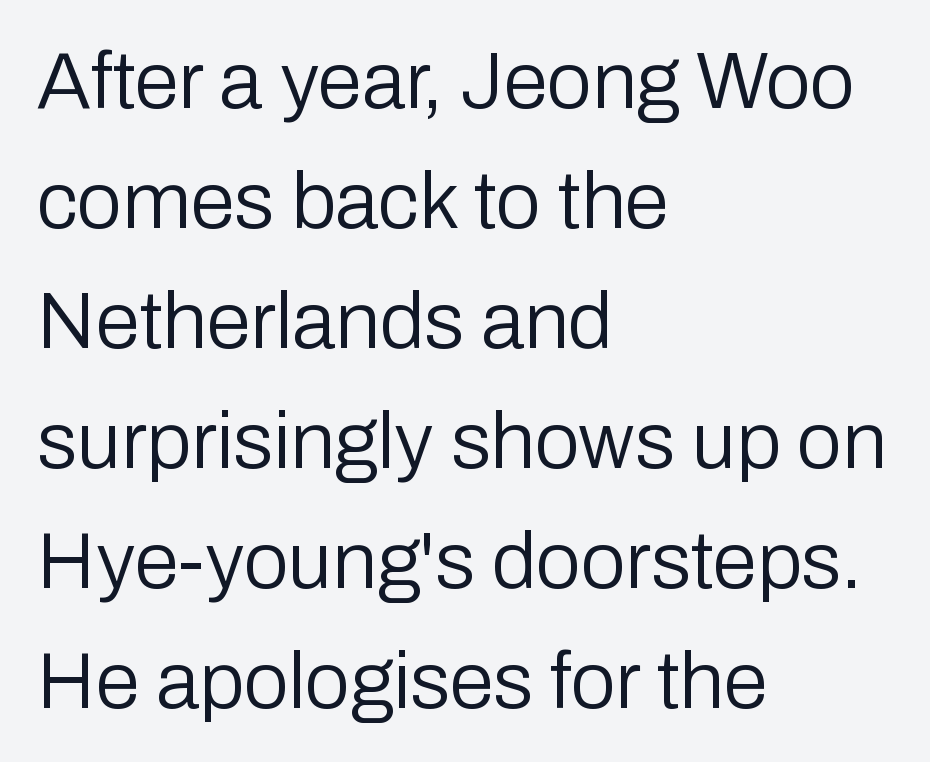
Is the letter spacing exaggerated? No — it looks like the ordinary default. Caption: multi-line text, flush left, ragged right. The passage shown is typed in a proportional face where columns would drift. The designer left line spacing at the default. The space beneath each line is pristine and unruled. Weight: regular or lighter.
